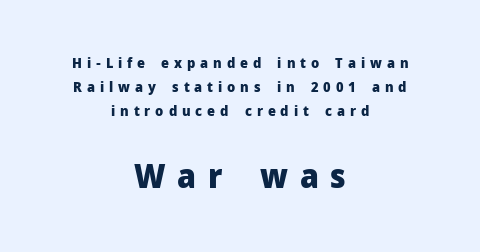
The image shows 33 px heavy sans-serif type, upright; set centered, line spacing 1.73x, unusually wide letter spacing (+0.35 em), not underlined; the second (bottom) block is 2.36x larger; low stroke contrast and a medium x-height.
